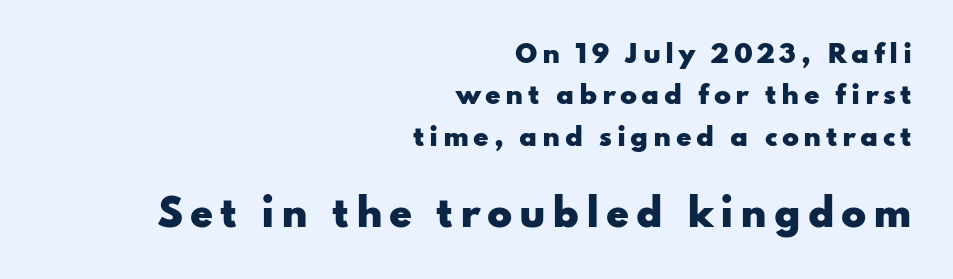
{"serif": "no", "italic": "no", "bold": "yes", "weight": "heavy", "width": "wide", "stroke_contrast": "low", "x_height": "small", "monospaced": "no", "underline": "no", "align": "right", "line_spacing": "normal", "line_spacing_ratio": 1.66, "larger_block": "second", "size_ratio": 1.48, "glyph_px": 37}
